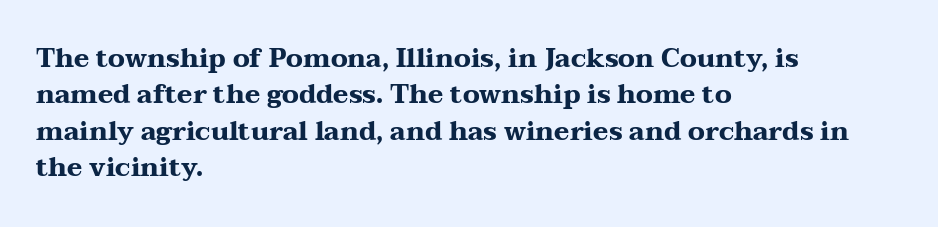
{"italic": "no", "bold": "yes", "underline": "no", "align": "left", "line_spacing": "normal", "line_spacing_ratio": 1.4, "letter_spacing": "normal", "letter_spacing_em": 0.0, "glyph_px": 26}
